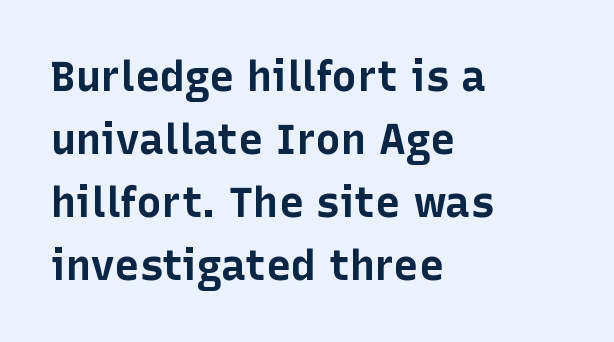
The font family rendered here belongs to the sans-serif group. Honestly, the row spacing looks completely unremarkable. The specimen reads as upright at a glance. Heavy, bold letterforms. A typesetter would call this zero additional tracking.
